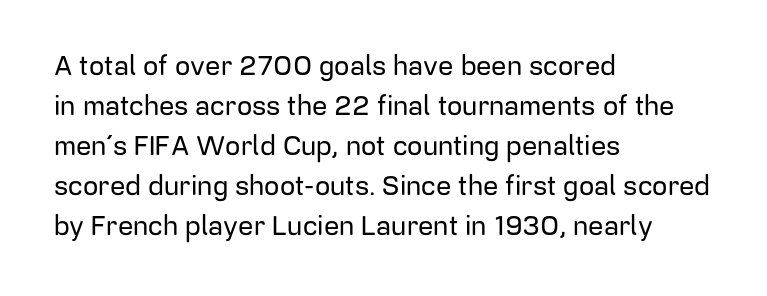
Q: Is the text italic (slanted)? A: No, it is upright.
Q: Is the text underlined? A: No.
Q: How is the paragraph aligned? A: Left-aligned.
Q: Is the spacing between letters normal or unusually wide? A: Normal.
Q: Is the spacing between lines tight, normal or loose? A: Normal.
